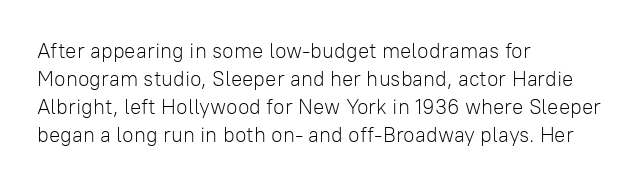
The image shows 21 px text type, upright; set left-aligned, normal line spacing (1.33x), normal letter spacing, not underlined.
